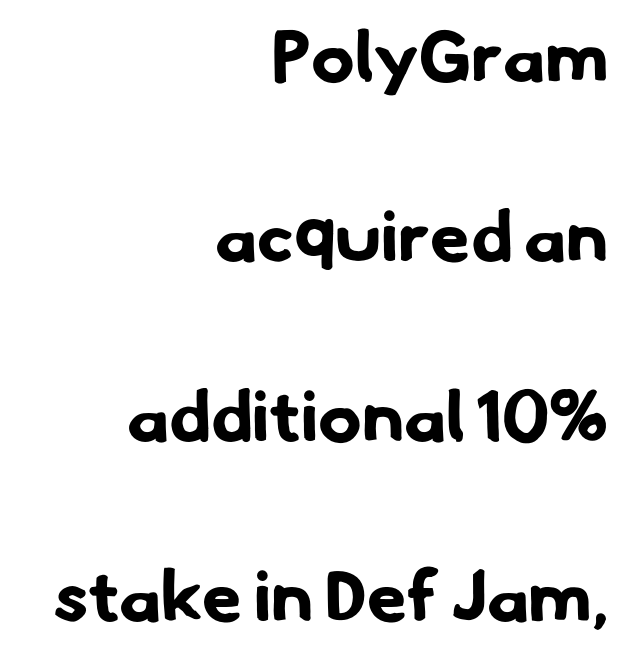
Baseline-to-baseline distance is far greater than the letter height. Stroke thickness is high; the sample reads as a true bold. The typesetter chose a ragged-left arrangement here. Quick note: underline off.
